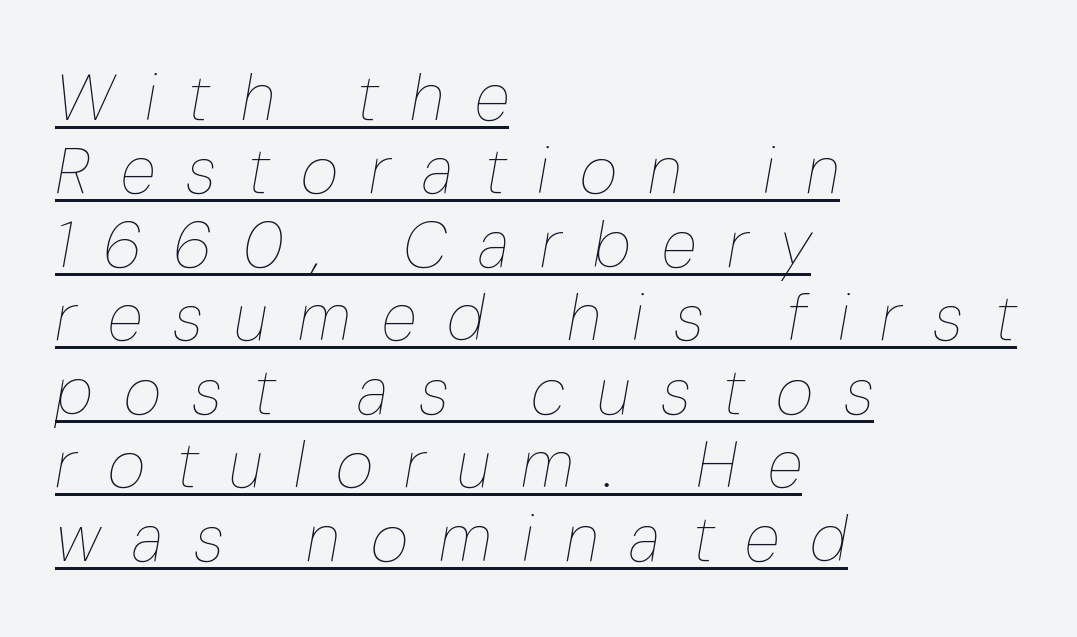
{"italic": "yes", "lean": "right", "slant_degrees": 10, "bold": "no", "weight": "thin", "width": "condensed", "stroke_contrast": "low", "x_height": "medium", "monospaced": "no", "underline": "yes", "align": "left", "line_spacing": "tight", "line_spacing_ratio": 1.13, "letter_spacing": "wide", "letter_spacing_em": 0.48, "glyph_px": 65}
